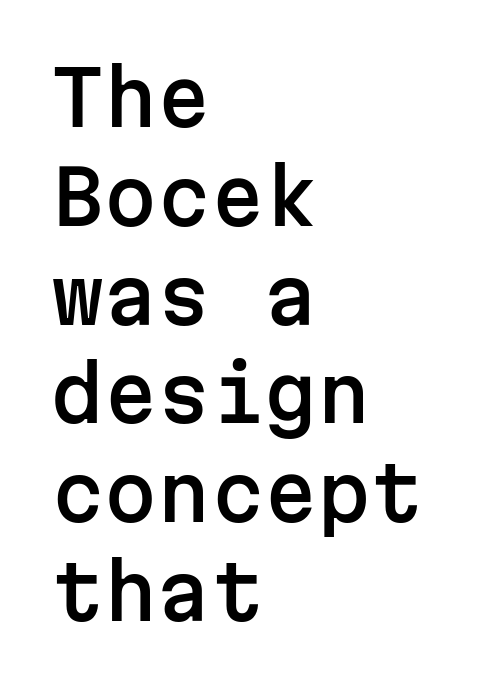
The gaps between neighbouring characters are ordinary and unremarkable. The typesetter chose a ragged-right arrangement here. Baseline-to-baseline distance is the conventional proportion of letter height. The string is rendered with underlining switched off.
